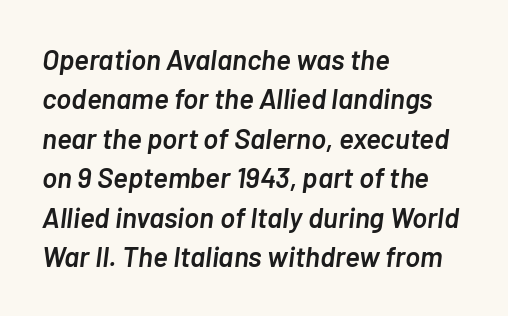
{"italic": "yes", "lean": "right", "slant_degrees": 7, "bold": "semi", "weight": "semibold", "width": "normal", "stroke_contrast": "low", "x_height": "medium", "monospaced": "no", "underline": "no", "align": "left", "line_spacing": "normal", "line_spacing_ratio": 1.41, "letter_spacing": "normal", "letter_spacing_em": 0.0, "glyph_px": 28}
